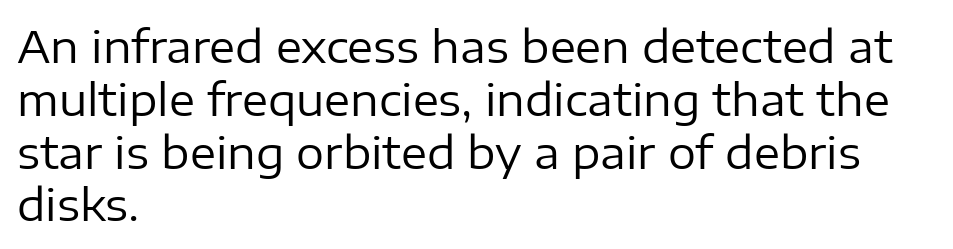
The image shows 44 px regular-weight sans-serif type, upright; set left-aligned, line spacing 1.2x, normal letter spacing, not underlined; low stroke contrast and a medium x-height.
